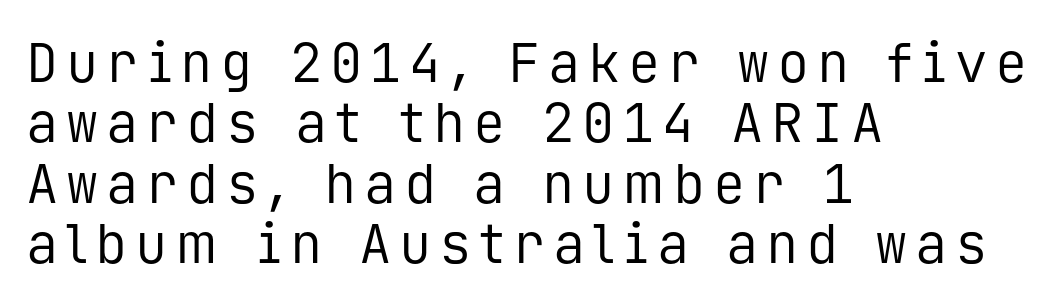
The image shows 54 px regular-weight sans-serif type, upright, monospaced; set left-aligned, tight line spacing (1.12x), not underlined; low stroke contrast and a medium x-height.
